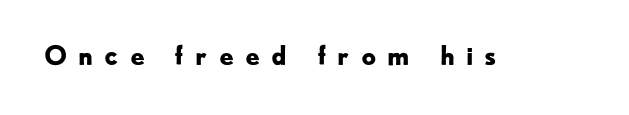
The image shows 26 px bold type, upright; set unusually wide letter spacing (+0.42 em), not underlined.
